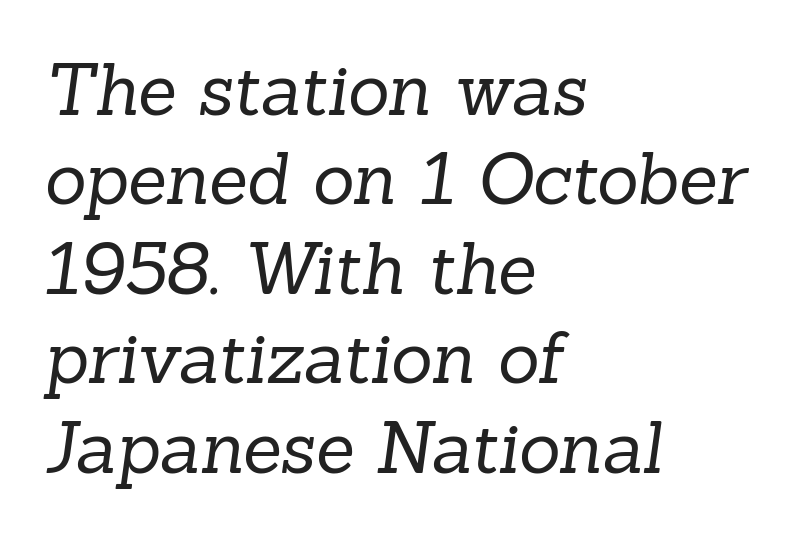
The image shows 71 px regular-weight serif type; set left-aligned, normal line spacing (1.26x), normal letter spacing, not underlined; low stroke contrast and a medium x-height.
